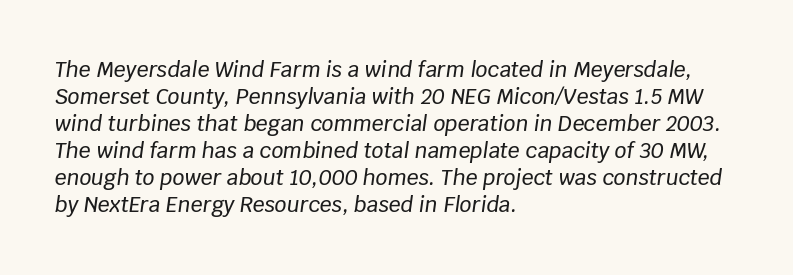
{"italic": "yes", "lean": "right", "slant_degrees": 8, "underline": "no", "align": "left", "line_spacing": "normal", "line_spacing_ratio": 1.29, "letter_spacing": "normal", "letter_spacing_em": 0.0, "glyph_px": 21}
